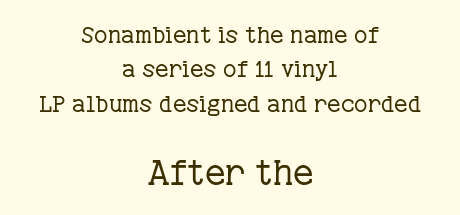
The image shows 35 px regular-weight serif type, upright; set centered, normal line spacing (1.5x), normal letter spacing, not underlined; the second (bottom) block is 1.52x larger; low stroke contrast and a medium x-height.
